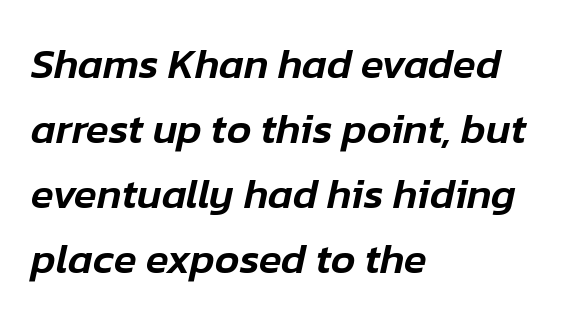
The image shows 42 px text type, italic (leaning right); set left-aligned, normal line spacing (1.55x), normal letter spacing, not underlined; low stroke contrast and a medium x-height.
